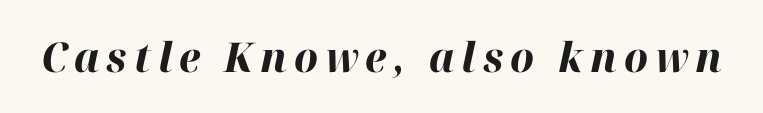
The image shows 41 px bold type, italic (leaning right); set not underlined; high stroke contrast and a medium x-height.
